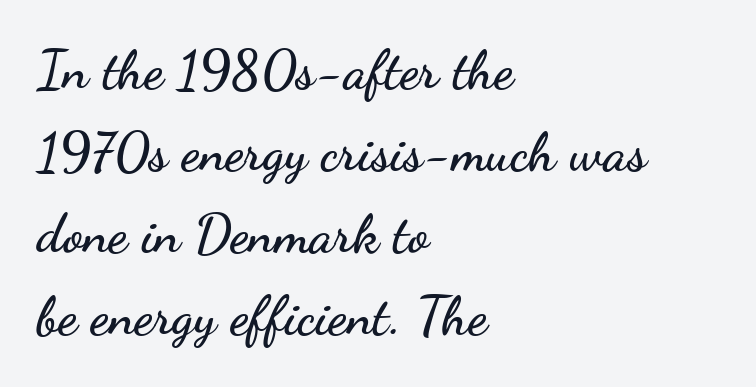
Inter-character spacing is left at the font's built-in metrics. Looks like regular typesetting: each glyph gets only the width it needs. Which margin do the lines hug? The left one — the right edge is uneven.
